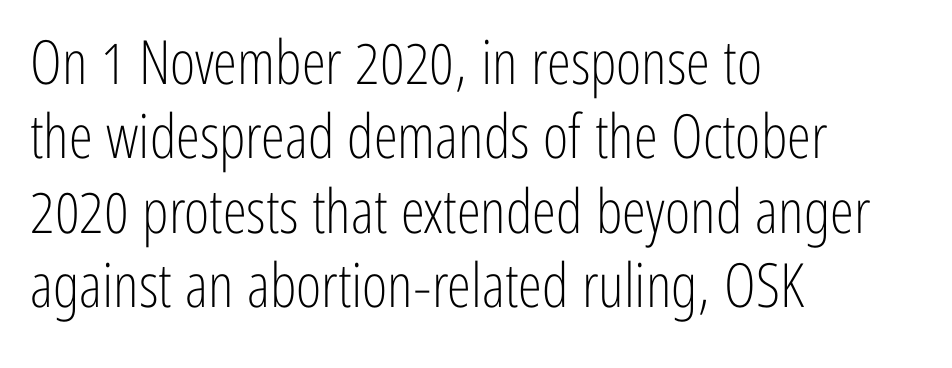
Teacher's note: observe the even left margin — that is flush-left alignment. Each letter's strokes conclude bluntly, with no projecting serifs. Between one letter and the next there's only the usual sliver of space. Do the characters align in a grid? No, the font is proportional. The typesetting does not lean heavy: it is not bold. Unmarked baselines from the first word to the last.
